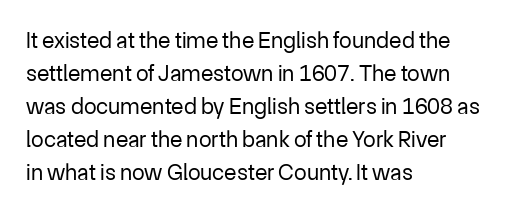
Honestly, the row spacing looks completely unremarkable. Caption: face not bold, strokes unweighted. Posture: vertical. This rendering features lettering with no underline. The setting favours the left margin, as ordinary paragraphs usually do.
